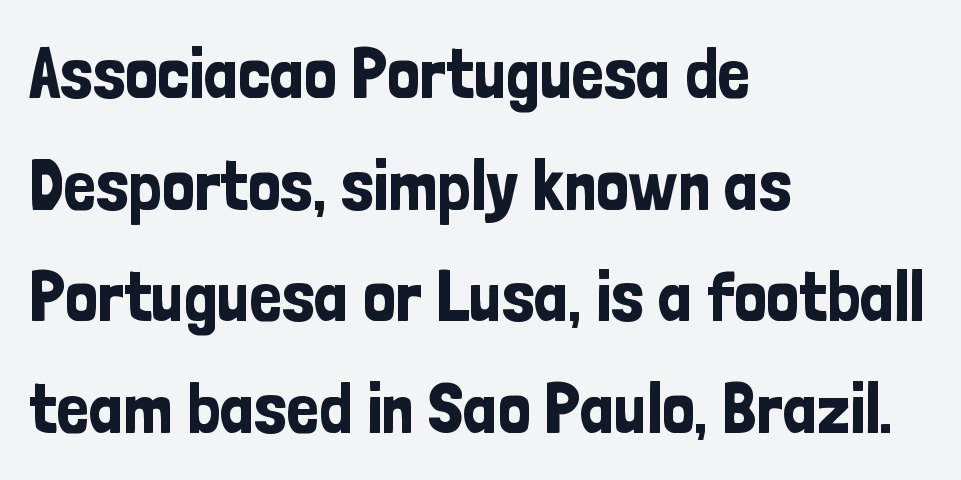
Do the characters align in a grid? No, the font is proportional. Leftover space on each line is placed entirely after the last word. Evenly set lines give the paragraph a standard silhouette. Any mark beneath the type? The region is blank. Rendered with straight, roman letterforms.
